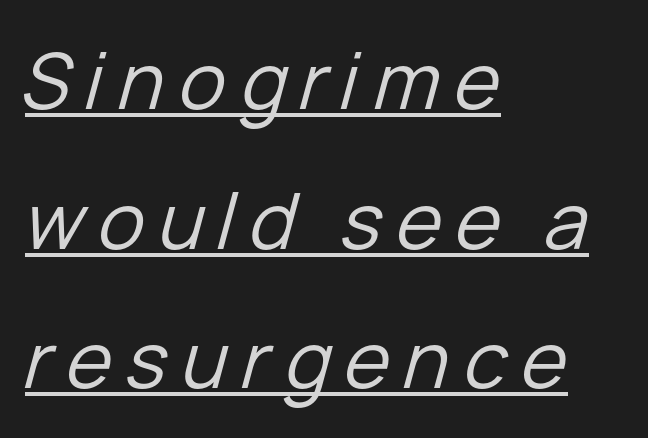
The image shows 78 px regular-weight type, italic (leaning right); set left-aligned, line spacing 1.79x, underlined; low stroke contrast and a medium x-height.
